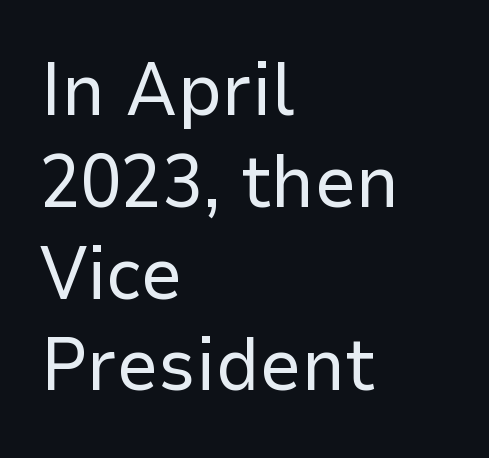
The image shows 74 px regular-weight sans-serif type, upright; set left-aligned, line spacing 1.24x, normal letter spacing, not underlined; low stroke contrast and a medium x-height.
